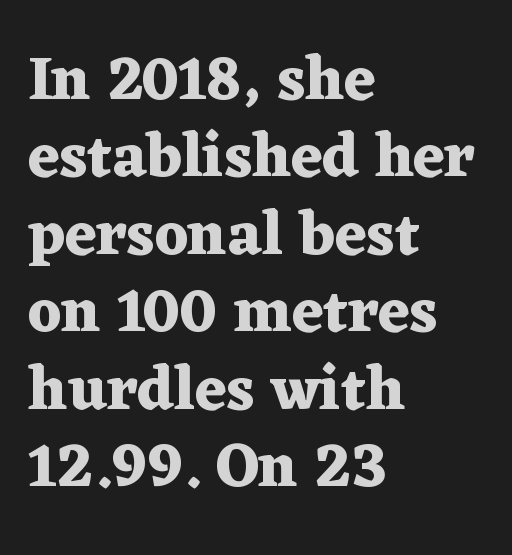
The designer left line spacing at the default. Nothing unusual about the tracking: characters are spaced as the font intends. As a designer I'd log this as weight 700, bold. Nobody drew a line under any word here. A typesetter would call this proportional, since set widths differ per character. Notice how the stems are strictly vertical — no italics here.
